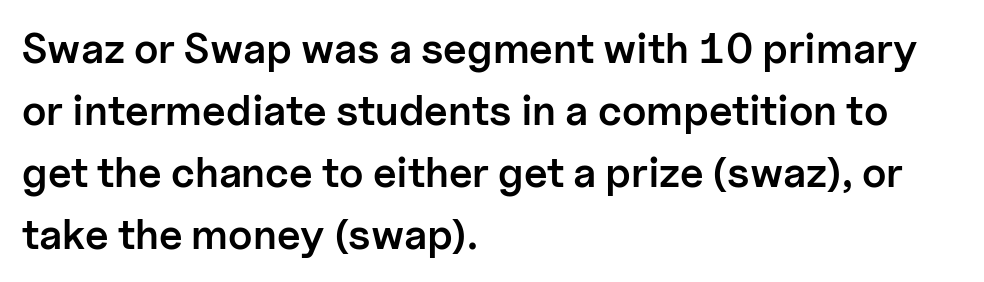
The ragged edge is on the right, which tells us the setting is flush left. Summary of weight: moderately heavy, a semibold. Nobody drew a line under any word here. Each letter keeps its own natural width here, so spacing adapts to shape.
